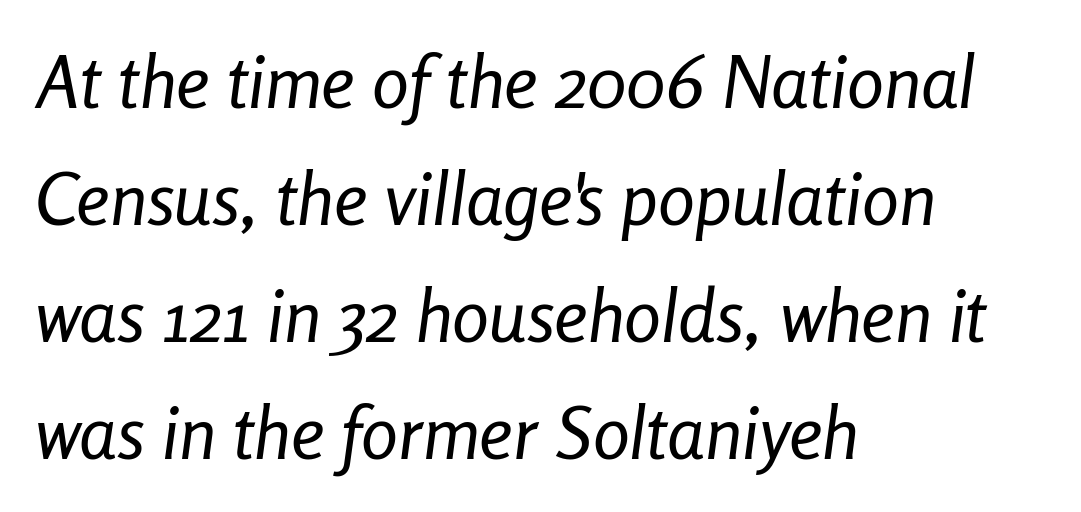
{"italic": "yes", "lean": "right", "slant_degrees": 8, "bold": "no", "weight": "regular", "width": "condensed", "stroke_contrast": "low", "x_height": "medium", "monospaced": "no", "underline": "no", "align": "left", "line_spacing": "normal", "line_spacing_ratio": 1.58, "letter_spacing": "normal", "letter_spacing_em": 0.0, "glyph_px": 74}
